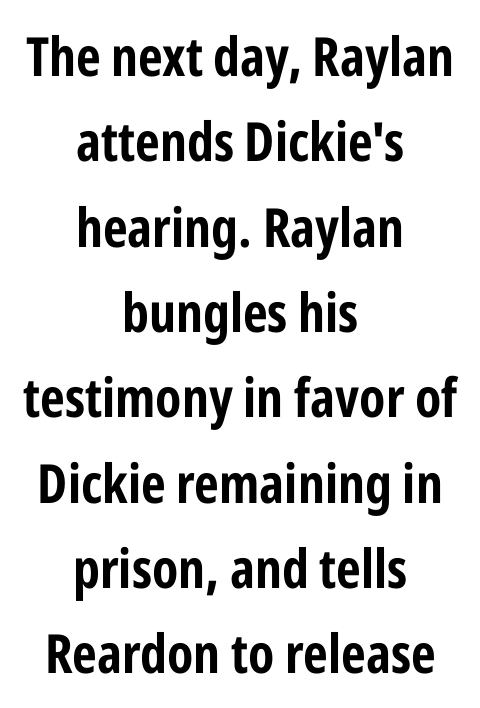
{"serif": "no", "italic": "no", "bold": "yes", "weight": "bold", "width": "condensed", "stroke_contrast": "low", "x_height": "medium", "monospaced": "no", "underline": "no", "align": "center", "line_spacing": "normal", "line_spacing_ratio": 1.58, "letter_spacing": "normal", "letter_spacing_em": 0.0, "glyph_px": 54}
